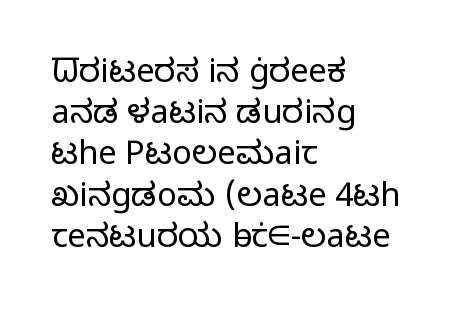
{"serif": "no", "italic": "no", "bold": "no", "weight": "light", "width": "normal", "stroke_contrast": "low", "x_height": "medium", "monospaced": "no", "underline": "no", "align": "left", "line_spacing": "normal", "line_spacing_ratio": 1.25, "letter_spacing": "normal", "letter_spacing_em": 0.0, "glyph_px": 33}
